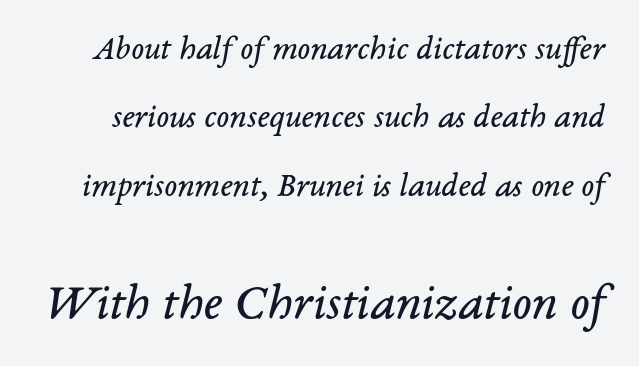
Q: Is the text bold? A: No.
Q: Is the text italic (slanted)? A: Yes, it leans right by about 14 degrees.
Q: Is the typeface a serif or a sans-serif typeface? A: Serif.
Q: Is the text underlined? A: No.
Q: Is the spacing between letters normal or unusually wide? A: Normal.
Q: Is the spacing between lines tight, normal or loose? A: Loose.
Q: Which block of text is set in a larger size, the first (top) or the second (bottom)? A: The second (bottom) one.
Q: Width (condensed, normal, or wide)? A: Normal.
Q: Stroke contrast? A: Low.
Q: x-height? A: Medium.
Q: Monospaced? A: No.
